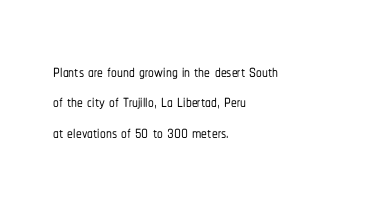
The image shows 23 px text type, upright; set left-aligned, normal line spacing (1.32x), normal letter spacing, not underlined.
